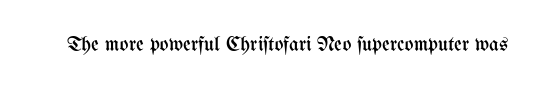
The passage shown is not underscored anywhere. The font's upright variant was chosen for this text. Stems here are at most as thick as an everyday book face. Observe the ordinary spacing: letters are neighbours, not strangers.
